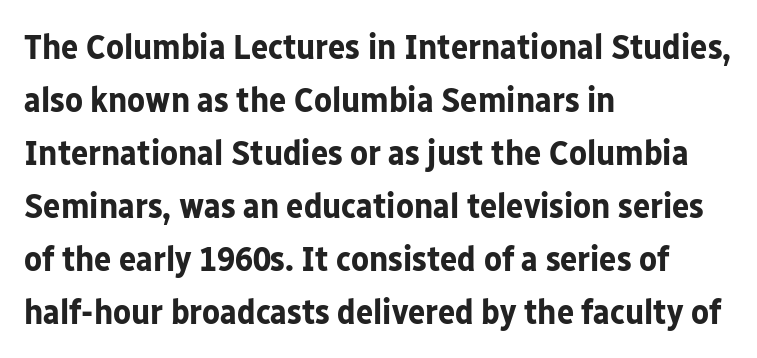
The image shows 36 px bold sans-serif type, upright; set left-aligned, normal line spacing (1.47x), normal letter spacing, not underlined; low stroke contrast and a medium x-height.
